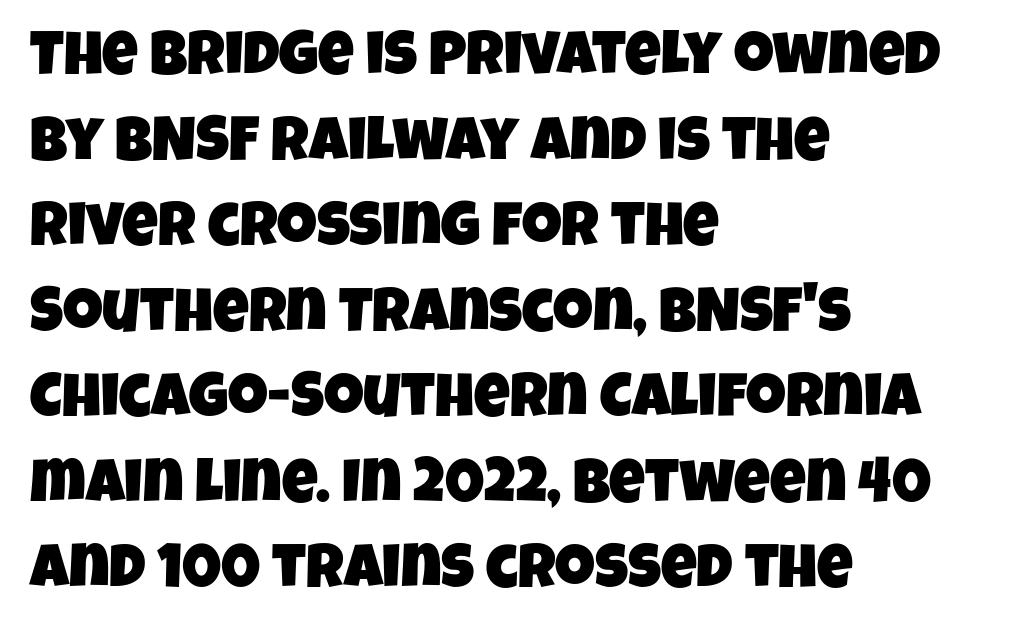
{"serif": "no", "width": "condensed", "stroke_contrast": "low", "x_height": "large", "monospaced": "no", "underline": "no", "align": "left", "line_spacing": "normal", "line_spacing_ratio": 1.38, "letter_spacing": "normal", "letter_spacing_em": 0.0, "glyph_px": 62}
